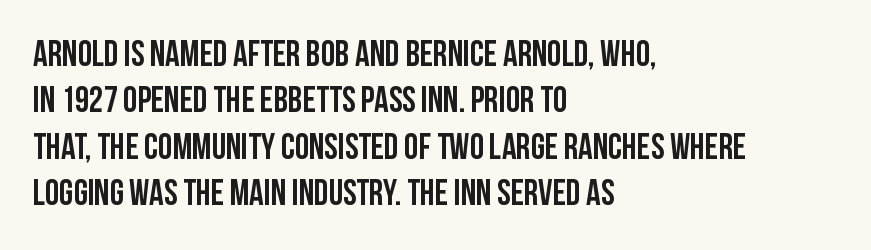
Do the characters align in a grid? No, the font is proportional. Casual observation: everything's shoved over to the left. Quick note: underline off. Stroke terminals: plain, sans-serif. Posture: straight, roman, zero tilt.
